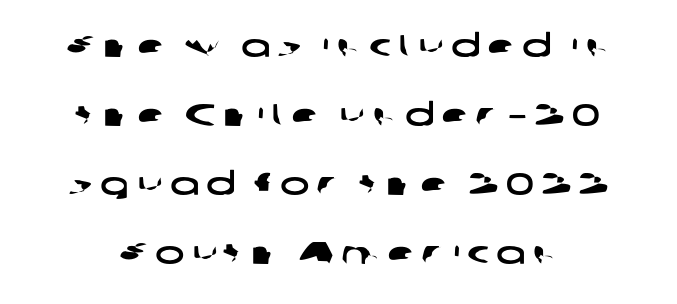
Q: Is the typeface a serif or a sans-serif typeface? A: Sans-serif.
Q: Is the text underlined? A: No.
Q: Is the spacing between letters normal or unusually wide? A: Unusually wide.
Q: Is the spacing between lines tight, normal or loose? A: Loose.
Q: Width (condensed, normal, or wide)? A: Wide.
Q: Stroke contrast? A: Low.
Q: x-height? A: Medium.
Q: Monospaced? A: No.
